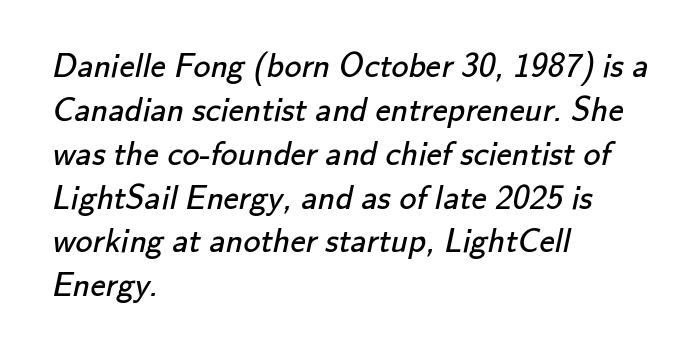
The image shows 34 px regular-weight sans-serif type; set left-aligned, normal line spacing (1.29x), normal letter spacing, not underlined; low stroke contrast and a small x-height.
